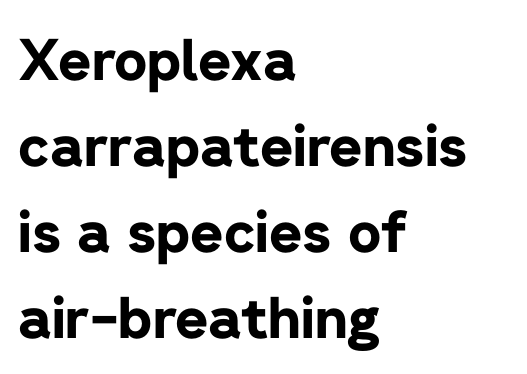
This sample has the flowing, uneven cadence of proportional lettering. Honestly, the letter spacing is just normal — you wouldn't notice it. Plain, unruled lines of type. Upright lettering throughout. Regular leading. Look at the bottom of the vertical strokes: they stop flat, with no serifs.
